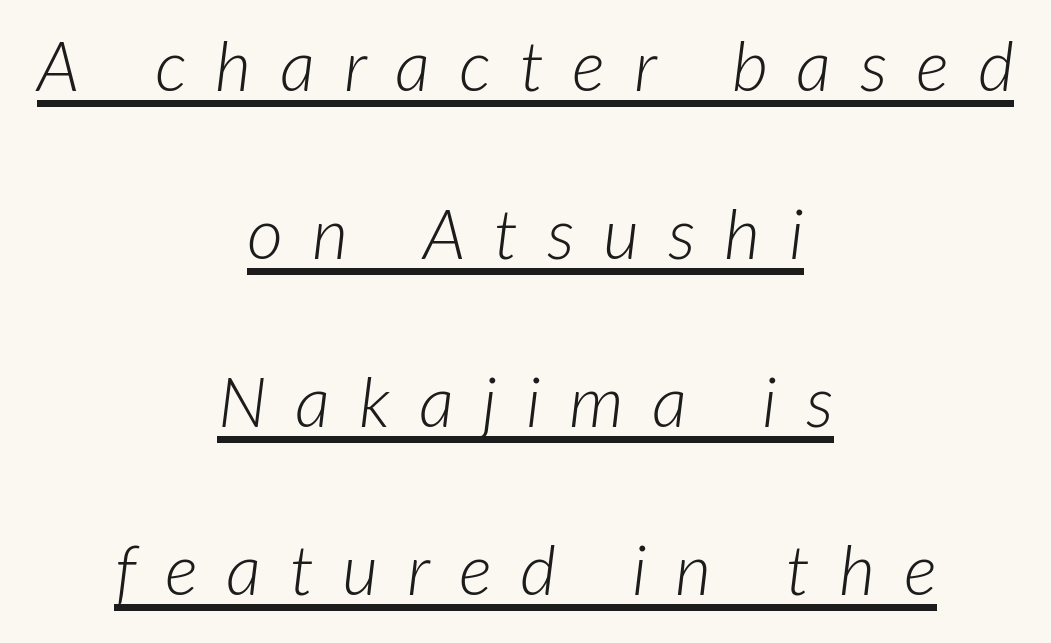
Q: Is the text bold? A: No.
Q: Is the text italic (slanted)? A: Yes, it leans right by about 7 degrees.
Q: Is the text underlined? A: Yes.
Q: How is the paragraph aligned? A: Centered.
Q: Is the spacing between letters normal or unusually wide? A: Unusually wide.
Q: Is the spacing between lines tight, normal or loose? A: Loose.
Q: Width (condensed, normal, or wide)? A: Normal.
Q: Stroke contrast? A: Low.
Q: x-height? A: Medium.
Q: Monospaced? A: No.
